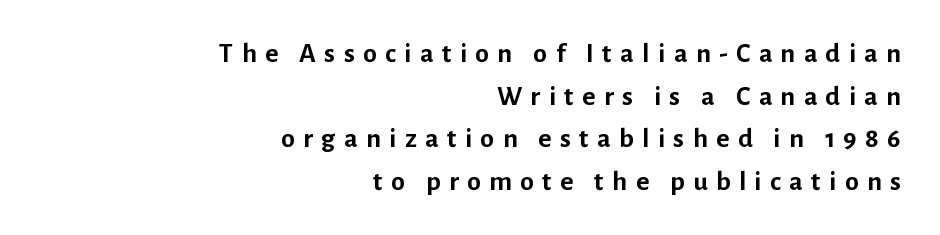
Horizontal alignment here is rightward, an uncommon choice for prose. Quick note: interline space is typical. Rendered with straight, roman letterforms. The face used here has the dense, thick strokes of a bold.
